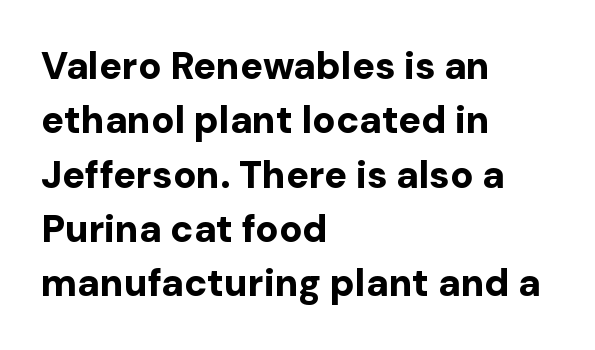
Note the varied advance widths — an 'i' is clearly narrower than an 'm'. The passage is arranged the way most books set body copy — flush left. You can tell from the bare stems that sans-serif type was used. Characters remain perfectly vertical along every line.
